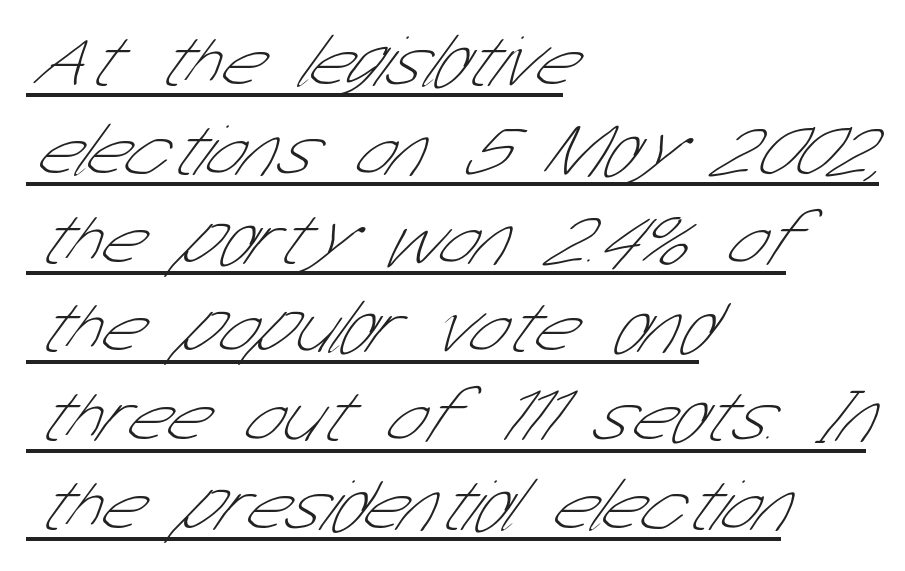
Q: Is the text bold? A: No.
Q: Is the typeface a serif or a sans-serif typeface? A: Sans-serif.
Q: Is the text underlined? A: Yes.
Q: How is the paragraph aligned? A: Left-aligned.
Q: Is the spacing between letters normal or unusually wide? A: Normal.
Q: Width (condensed, normal, or wide)? A: Condensed.
Q: Stroke contrast? A: Low.
Q: x-height? A: Medium.
Q: Monospaced? A: No.
